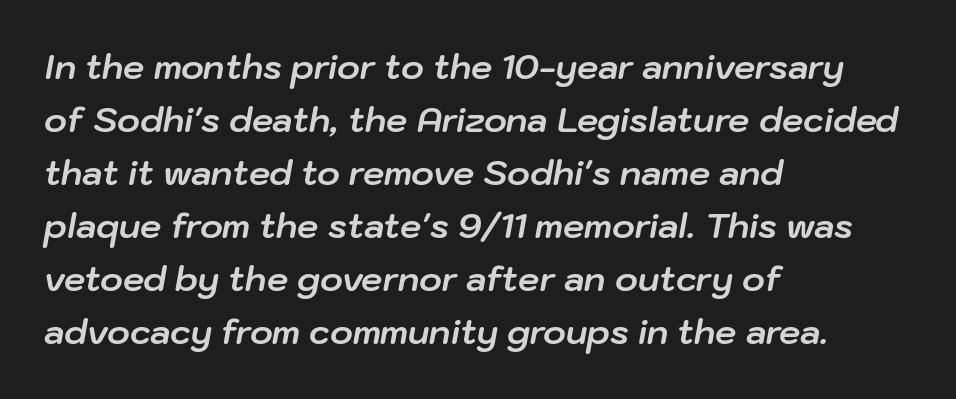
Q: Is the text bold? A: Yes.
Q: Is the text italic (slanted)? A: Yes, it leans right by about 10 degrees.
Q: Is the text underlined? A: No.
Q: How is the paragraph aligned? A: Left-aligned.
Q: Is the spacing between letters normal or unusually wide? A: Normal.
Q: Is the spacing between lines tight, normal or loose? A: Normal.
Q: Width (condensed, normal, or wide)? A: Normal.
Q: Stroke contrast? A: Low.
Q: x-height? A: Medium.
Q: Monospaced? A: No.
